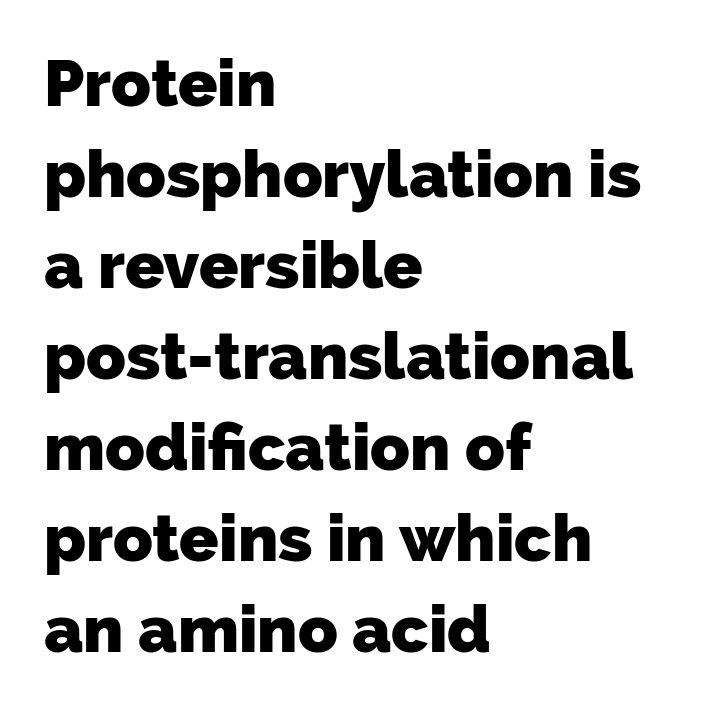
{"serif": "no", "bold": "yes", "weight": "heavy", "width": "normal", "stroke_contrast": "low", "x_height": "medium", "monospaced": "no", "underline": "no", "align": "left", "line_spacing": "normal", "line_spacing_ratio": 1.4, "letter_spacing": "normal", "letter_spacing_em": 0.0, "glyph_px": 65}
